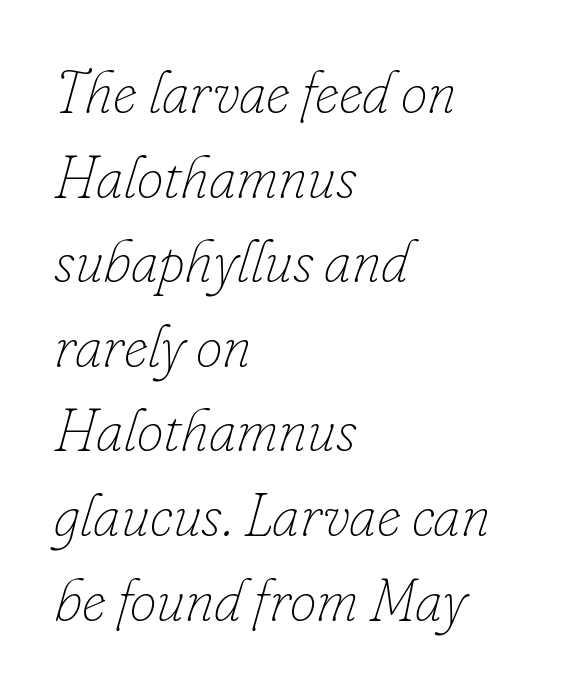
The image shows 60 px thin type, italic (leaning right); set left-aligned, normal line spacing (1.41x), normal letter spacing, not underlined; low stroke contrast and a small x-height.
